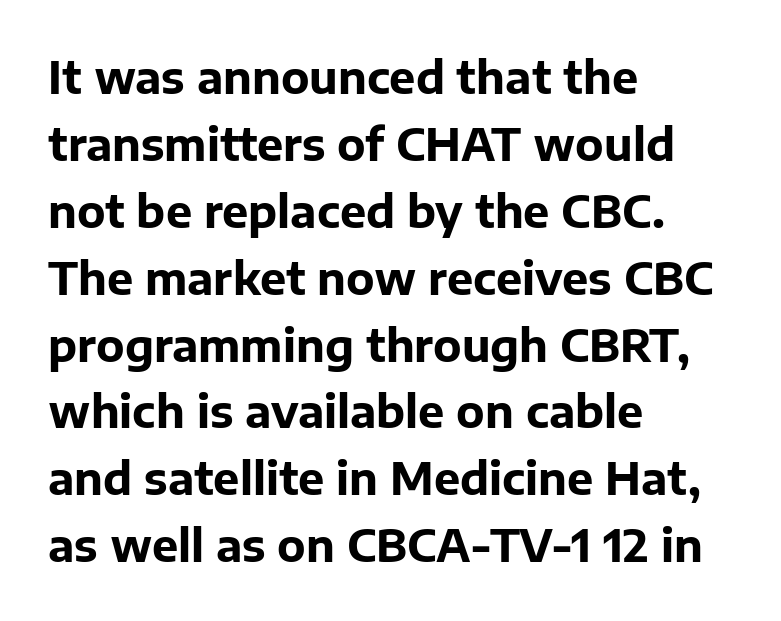
The image shows 44 px bold sans-serif type, upright; set left-aligned, normal line spacing (1.52x), normal letter spacing, not underlined; low stroke contrast and a medium x-height.
